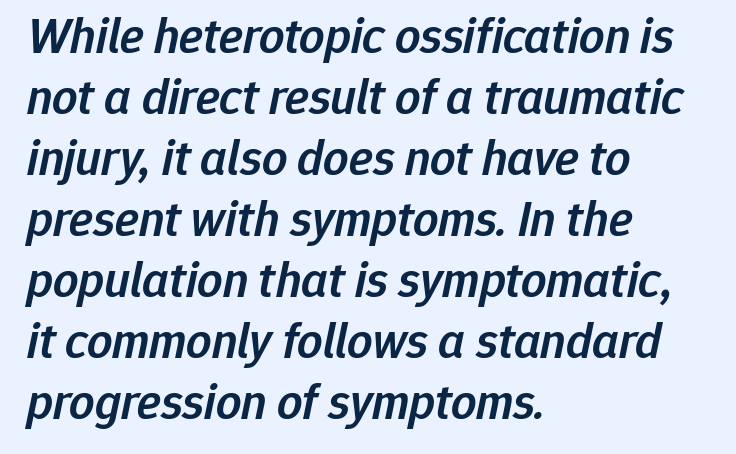
Line starts are locked; line ends wander. Lines of text with bare space underneath. This is moderately heavy type, rendered in semibold. The rendering uses natural spacing where letterforms have individual widths. A typesetter would call this zero additional tracking. Style check: oblique.
